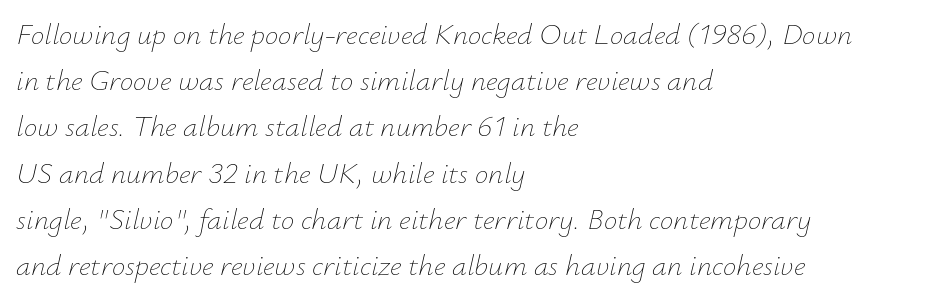
Q: Is the text bold? A: No.
Q: Is the text italic (slanted)? A: Yes, it leans right by about 12 degrees.
Q: Is the text underlined? A: No.
Q: How is the paragraph aligned? A: Left-aligned.
Q: Is the spacing between letters normal or unusually wide? A: Normal.
Q: Is the spacing between lines tight, normal or loose? A: Normal.
Q: Width (condensed, normal, or wide)? A: Normal.
Q: Stroke contrast? A: Low.
Q: x-height? A: Small.
Q: Monospaced? A: No.
